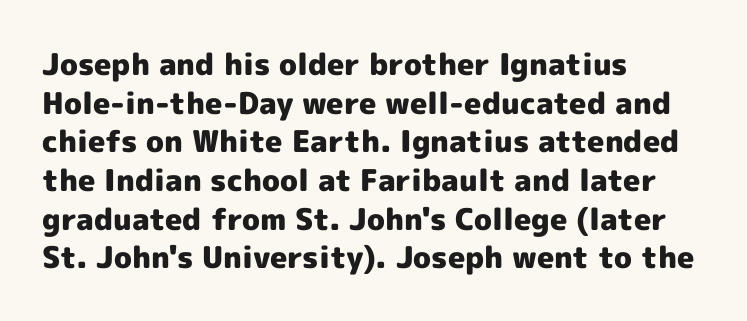
The image shows 30 px heavy sans-serif type, upright; set left-aligned, normal line spacing (1.29x), normal letter spacing, not underlined; a medium x-height.
